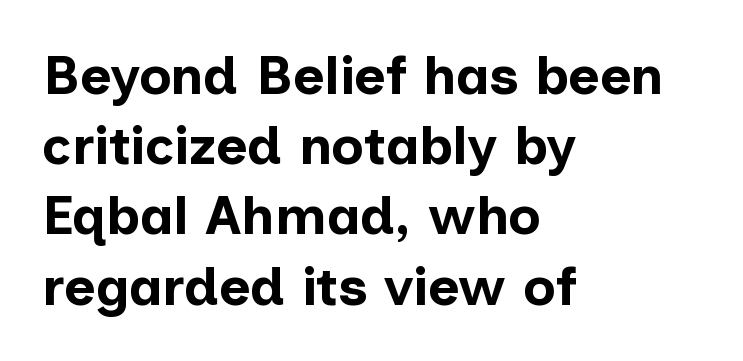
The image shows 54 px bold sans-serif type, upright; set left-aligned, normal line spacing (1.3x), normal letter spacing, not underlined; low stroke contrast and a medium x-height.
